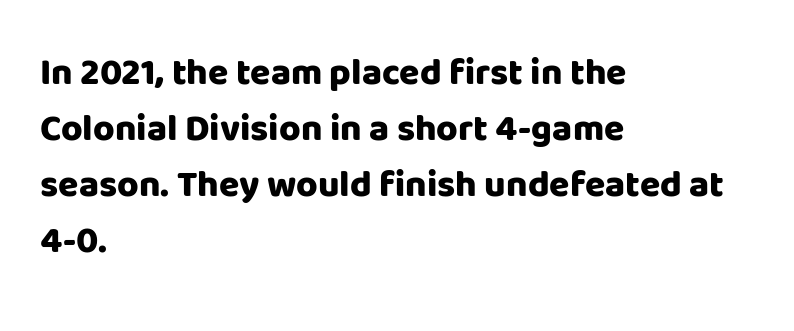
Q: Is the text bold? A: Yes.
Q: Is the text italic (slanted)? A: No, it is upright.
Q: Is the typeface a serif or a sans-serif typeface? A: Sans-serif.
Q: Is the text underlined? A: No.
Q: How is the paragraph aligned? A: Left-aligned.
Q: Is the spacing between letters normal or unusually wide? A: Normal.
Q: Is the spacing between lines tight, normal or loose? A: Normal.
Q: Width (condensed, normal, or wide)? A: Normal.
Q: Stroke contrast? A: Low.
Q: x-height? A: Large.
Q: Monospaced? A: No.
